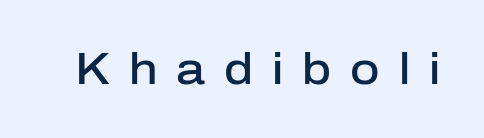
The image shows 45 px semibold sans-serif type, upright; set unusually wide letter spacing (+0.42 em), not underlined; low stroke contrast and a medium x-height.
